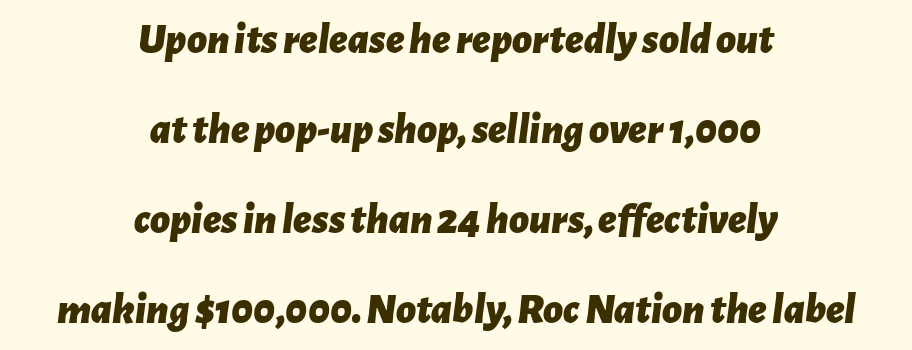
Looking at the ascenders, they clearly lean. Casual observation: everything's sitting right in the middle. Here the designer chose a conventional face with non-uniform glyph widths. The glyphs are unaccompanied by any horizontal stroke below them. Interline gaps are noticeably wide in this sample. The font is running at its bold setting.
